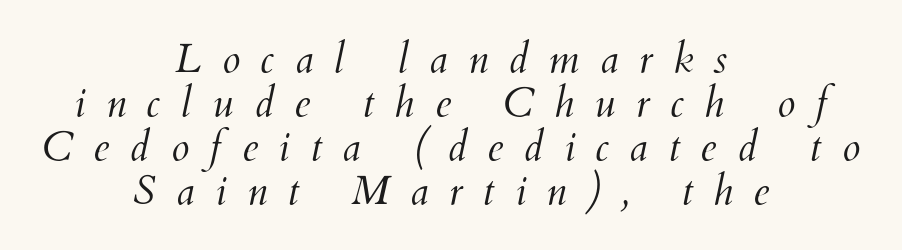
The image shows 41 px light type, italic (leaning right); set centered, tight line spacing (1.07x), unusually wide letter spacing (+0.5 em), not underlined; medium stroke contrast and a small x-height.
